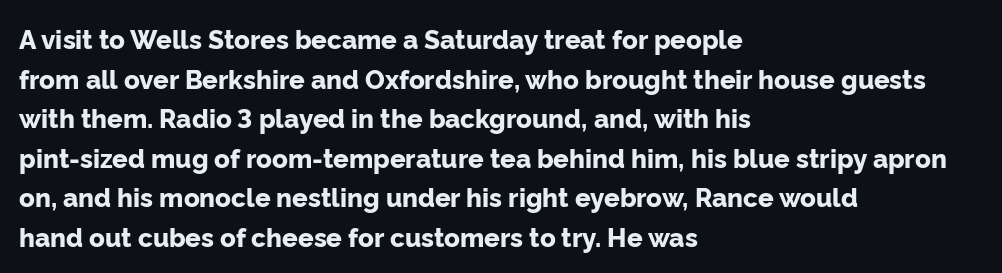
Q: Is the text bold? A: Yes.
Q: Is the text italic (slanted)? A: No, it is upright.
Q: Is the text underlined? A: No.
Q: How is the paragraph aligned? A: Left-aligned.
Q: Is the spacing between letters normal or unusually wide? A: Normal.
Q: Is the spacing between lines tight, normal or loose? A: Normal.
